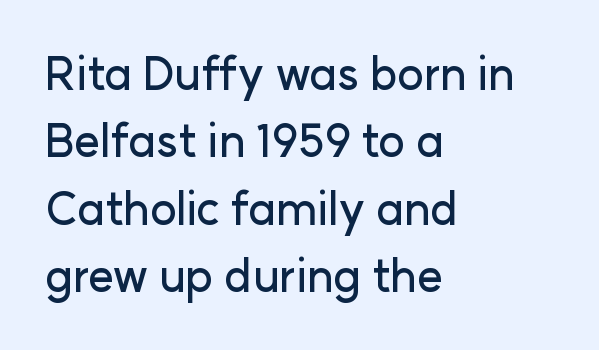
{"serif": "no", "italic": "no", "width": "normal", "stroke_contrast": "low", "x_height": "medium", "monospaced": "no", "underline": "no", "align": "left", "line_spacing": "normal", "line_spacing_ratio": 1.5, "letter_spacing": "normal", "letter_spacing_em": 0.0, "glyph_px": 45}
